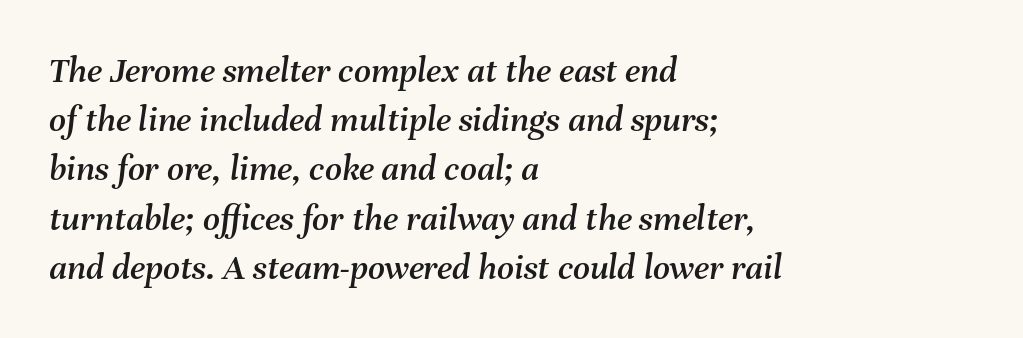
Caption: multi-line text, flush left, ragged right. Is the type slanted? Yes — the strokes lean at a clear angle. Glance below the letters and you will spot only blank space. You could call the tracking neutral — neither tight nor loose.
